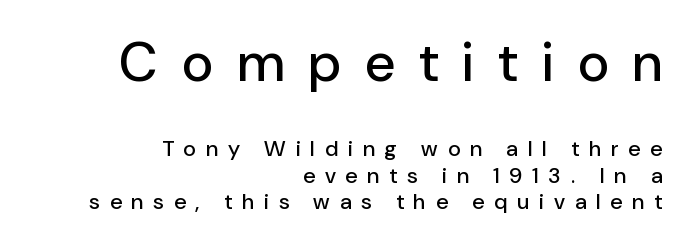
If you drew a line through each stem, it would be perfectly vertical. Loose tracking; the words dissolve into strings of separated letters. The type family on display is of the sans-serif kind. Notice how the passage keeps a crisp vertical edge on the right only.
